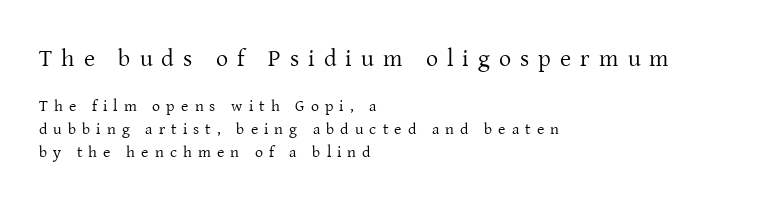
{"italic": "no", "bold": "no", "underline": "no", "align": "left", "line_spacing": "normal", "line_spacing_ratio": 1.45, "letter_spacing": "wide", "letter_spacing_em": 0.38, "larger_block": "first", "size_ratio": 1.5, "glyph_px": 24}
